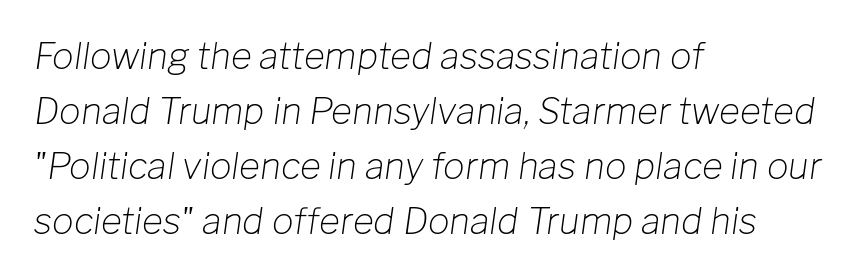
Q: Is the text bold? A: No.
Q: Is the text italic (slanted)? A: Yes, it leans right by about 8 degrees.
Q: Is the text underlined? A: No.
Q: How is the paragraph aligned? A: Left-aligned.
Q: Is the spacing between letters normal or unusually wide? A: Normal.
Q: Is the spacing between lines tight, normal or loose? A: Normal.
Q: Width (condensed, normal, or wide)? A: Normal.
Q: Stroke contrast? A: Low.
Q: x-height? A: Medium.
Q: Monospaced? A: No.
